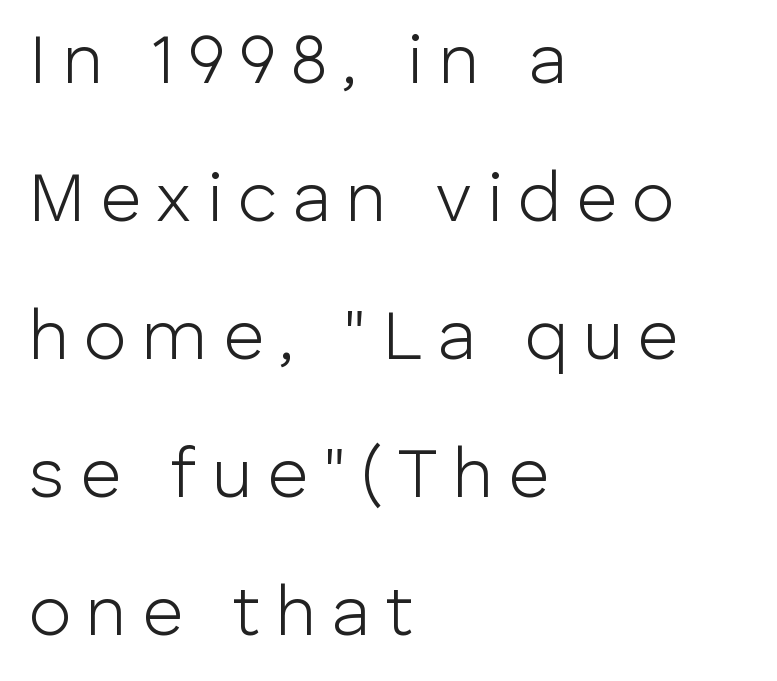
Q: Is the text bold? A: No.
Q: Is the text italic (slanted)? A: No, it is upright.
Q: Is the typeface a serif or a sans-serif typeface? A: Sans-serif.
Q: Is the text underlined? A: No.
Q: How is the paragraph aligned? A: Left-aligned.
Q: Is the spacing between letters normal or unusually wide? A: Unusually wide.
Q: Is the spacing between lines tight, normal or loose? A: Loose.
Q: Width (condensed, normal, or wide)? A: Normal.
Q: Stroke contrast? A: Low.
Q: x-height? A: Medium.
Q: Monospaced? A: No.
